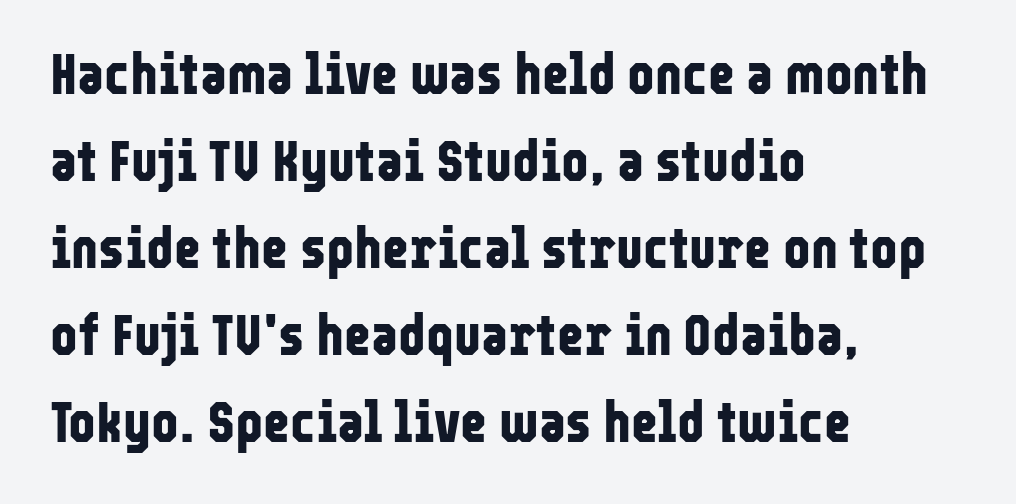
{"serif": "no", "italic": "no", "bold": "yes", "weight": "bold", "width": "condensed", "stroke_contrast": "low", "x_height": "medium", "monospaced": "no", "underline": "no", "align": "left", "line_spacing": "normal", "line_spacing_ratio": 1.5, "letter_spacing": "normal", "letter_spacing_em": 0.0, "glyph_px": 58}
